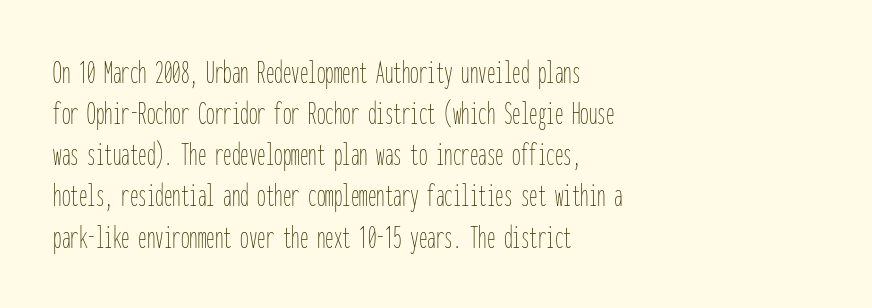
Q: Is the text bold? A: No.
Q: Is the text italic (slanted)? A: No, it is upright.
Q: Is the text underlined? A: No.
Q: How is the paragraph aligned? A: Left-aligned.
Q: Is the spacing between letters normal or unusually wide? A: Normal.
Q: Width (condensed, normal, or wide)? A: Condensed.
Q: Stroke contrast? A: Low.
Q: x-height? A: Medium.
Q: Monospaced? A: Yes.
